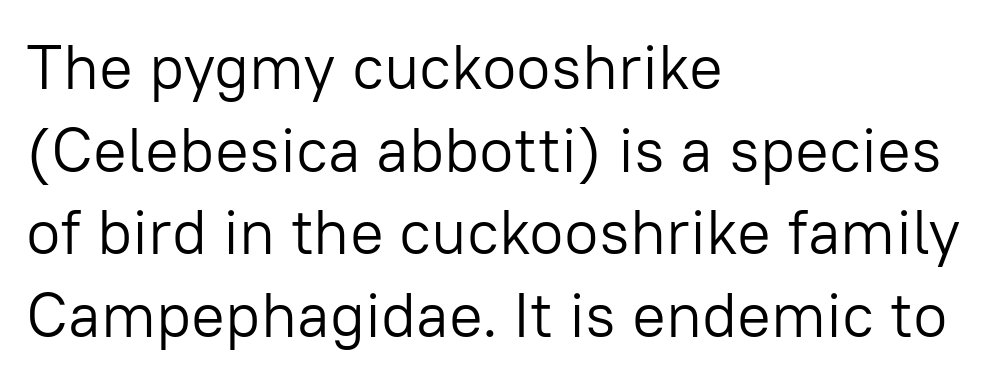
Proportional: the letters do not fall into vertical columns. Which margin do the lines hug? The left one — the right edge is uneven. This block has exactly the height ordinary leading produces. The typeface has the unassuming heft of standard copy or less. Tracking here is standard; glyphs follow each other at the usual distance. This sample uses an upright cut, with every glyph sitting square on the baseline.
